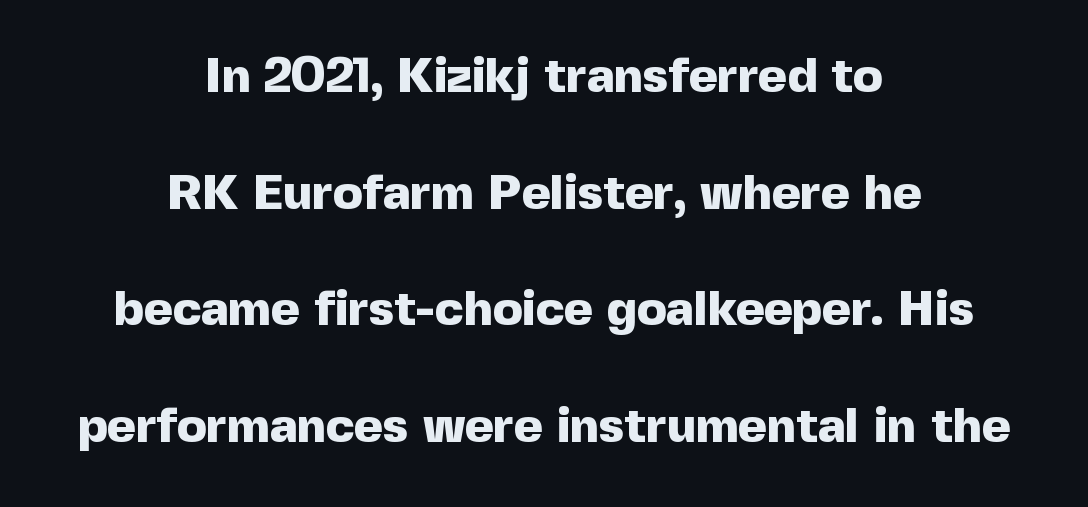
{"serif": "no", "italic": "no", "bold": "yes", "weight": "heavy", "width": "normal", "x_height": "medium", "monospaced": "no", "underline": "no", "align": "center", "line_spacing": "loose", "line_spacing_ratio": 2.38, "letter_spacing": "normal", "letter_spacing_em": 0.0, "glyph_px": 49}
